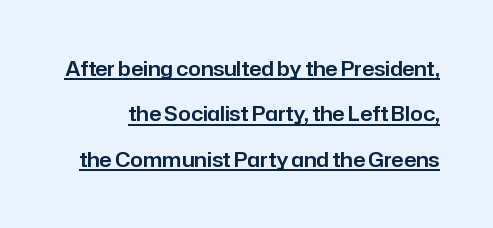
{"italic": "no", "underline": "yes", "line_spacing": "loose", "line_spacing_ratio": 2.27, "letter_spacing": "normal", "letter_spacing_em": 0.0, "glyph_px": 20}
